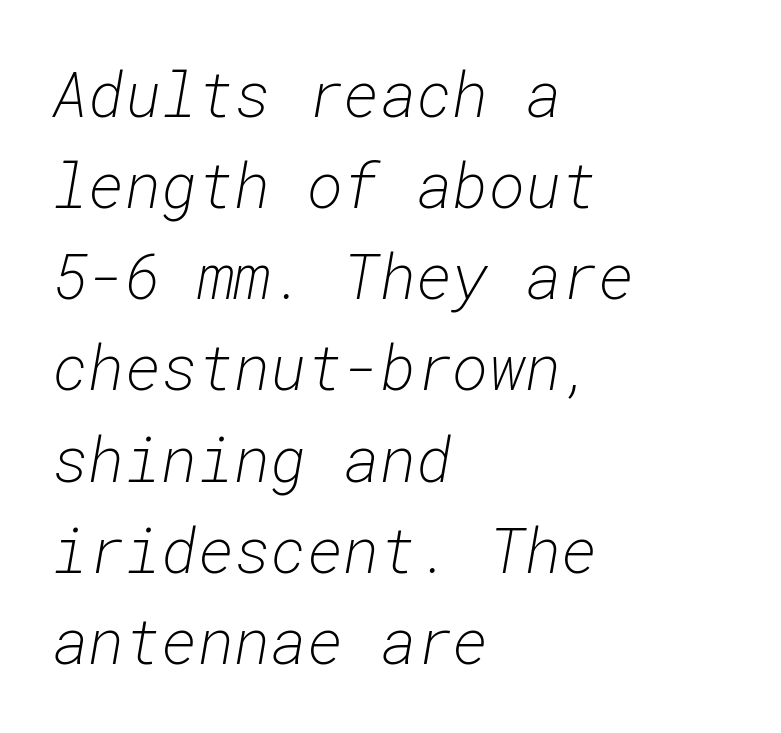
Q: Is the text bold? A: No.
Q: Is the text italic (slanted)? A: Yes, it leans right by about 10 degrees.
Q: Is the text underlined? A: No.
Q: How is the paragraph aligned? A: Left-aligned.
Q: Is the spacing between letters normal or unusually wide? A: Normal.
Q: Is the spacing between lines tight, normal or loose? A: Normal.
Q: Width (condensed, normal, or wide)? A: Normal.
Q: Stroke contrast? A: Low.
Q: x-height? A: Medium.
Q: Monospaced? A: Yes.
